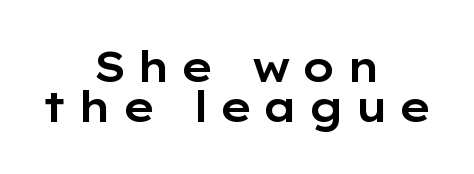
Font category for this specimen: sans-serif. These lines huddle together more closely than default settings would place them. Proportional: the letters do not fall into vertical columns. Caption: expanded tracking, letters set apart. Layout note: lines centered. Check the space under the baseline: it is left empty.
